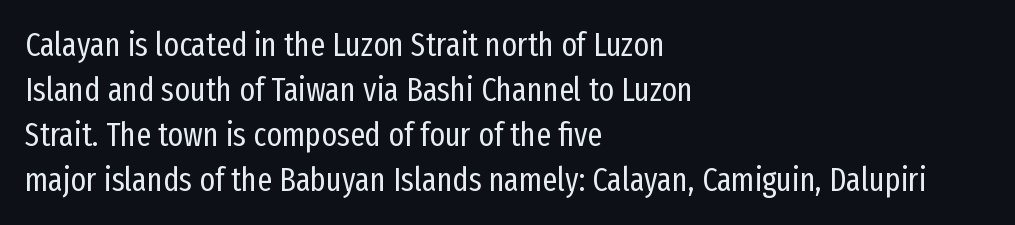
Q: Is the text bold? A: No.
Q: Is the text italic (slanted)? A: No, it is upright.
Q: Is the typeface a serif or a sans-serif typeface? A: Sans-serif.
Q: Is the text underlined? A: No.
Q: How is the paragraph aligned? A: Left-aligned.
Q: Is the spacing between letters normal or unusually wide? A: Normal.
Q: Is the spacing between lines tight, normal or loose? A: Normal.
Q: Width (condensed, normal, or wide)? A: Condensed.
Q: Stroke contrast? A: Low.
Q: x-height? A: Medium.
Q: Monospaced? A: No.
